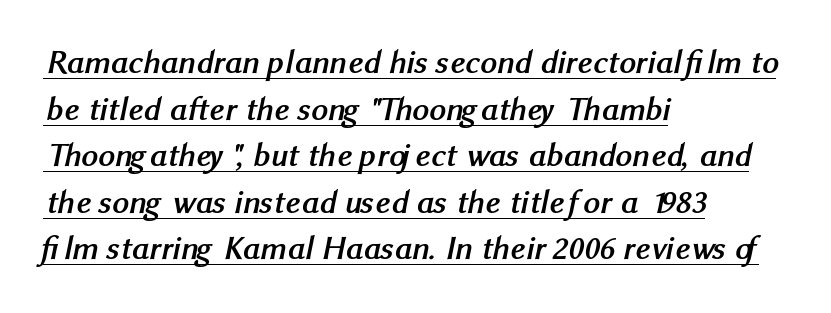
{"serif": "no", "bold": "yes", "weight": "semibold", "width": "normal", "stroke_contrast": "medium", "x_height": "medium", "monospaced": "no", "underline": "yes", "align": "left", "line_spacing": "normal", "line_spacing_ratio": 1.41, "letter_spacing": "normal", "letter_spacing_em": 0.0, "glyph_px": 33}
